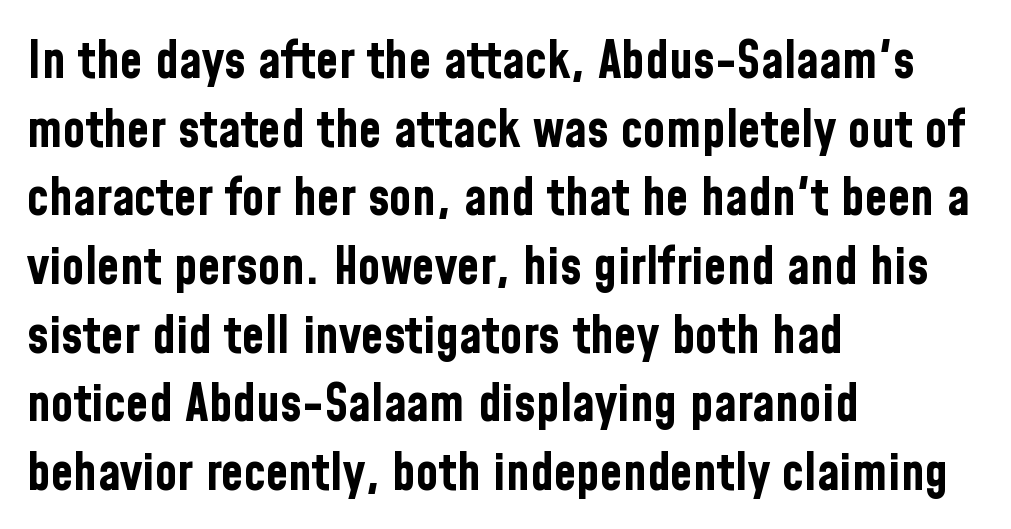
Every stem runs plumb, perpendicular to the baseline. Each word holds together tightly as a unit, with standard inter-letter gaps. Nothing sits at the stroke ends, so this counts as sans-serif. Leading matches the norm, producing a regular column. Horizontally, the lines are justified to the leading edge only. Do the characters align in a grid? No, the font is proportional.
